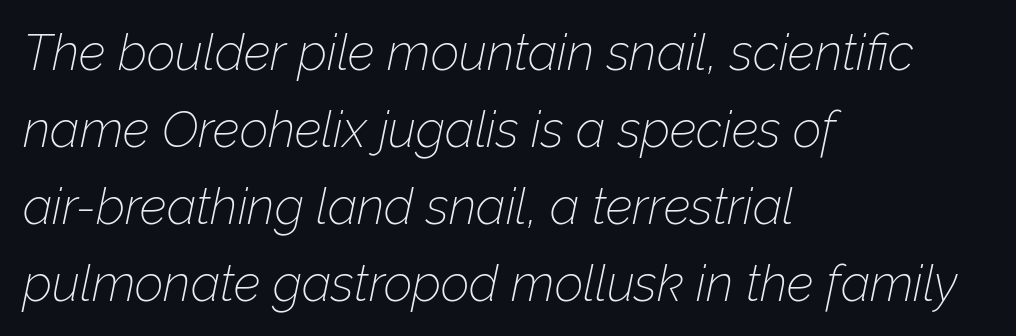
A classic flush-left, rag-right setting is used for this passage. Each stroke keeps to a modest, everyday thickness or less. These lines keep a tight, regular rhythm from letter to letter. You can tell it's italic because the verticals aren't actually vertical.
